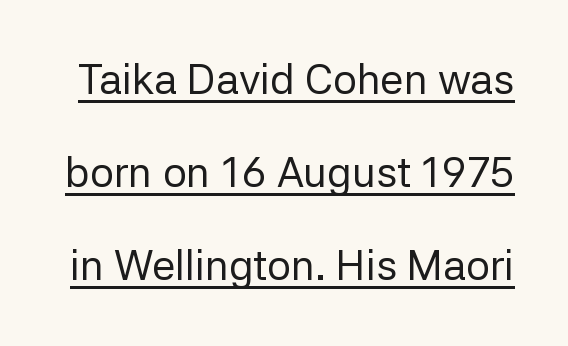
Q: Is the text bold? A: No.
Q: Is the text italic (slanted)? A: No, it is upright.
Q: Is the typeface a serif or a sans-serif typeface? A: Sans-serif.
Q: Is the text underlined? A: Yes.
Q: Is the spacing between letters normal or unusually wide? A: Normal.
Q: Is the spacing between lines tight, normal or loose? A: Loose.
Q: Width (condensed, normal, or wide)? A: Normal.
Q: Stroke contrast? A: Low.
Q: x-height? A: Medium.
Q: Monospaced? A: No.
